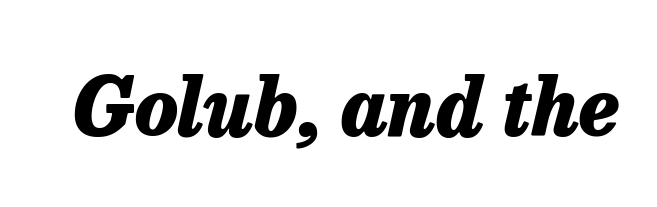
{"italic": "yes", "lean": "right", "slant_degrees": 13, "bold": "yes", "weight": "heavy", "width": "normal", "stroke_contrast": "low", "x_height": "medium", "monospaced": "no", "underline": "no", "letter_spacing": "normal", "letter_spacing_em": 0.0, "glyph_px": 79}
